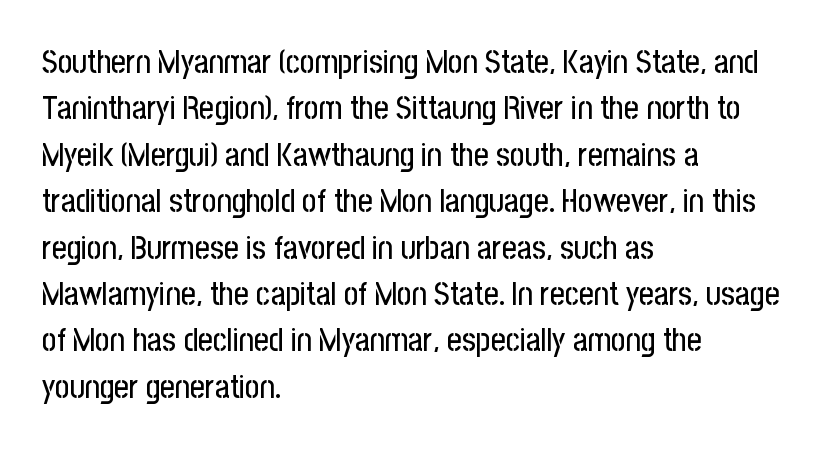
{"serif": "no", "italic": "no", "width": "condensed", "stroke_contrast": "low", "x_height": "medium", "monospaced": "no", "underline": "no", "align": "left", "line_spacing": "normal", "line_spacing_ratio": 1.45, "letter_spacing": "normal", "letter_spacing_em": 0.0, "glyph_px": 32}
